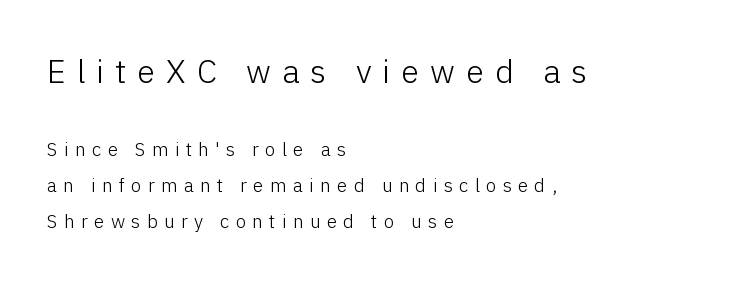
{"serif": "no", "italic": "no", "bold": "no", "weight": "light", "width": "normal", "stroke_contrast": "low", "x_height": "medium", "monospaced": "no", "underline": "no", "align": "left", "line_spacing_ratio": 1.88, "letter_spacing": "wide", "letter_spacing_em": 0.33, "larger_block": "first", "size_ratio": 1.74, "glyph_px": 33}
